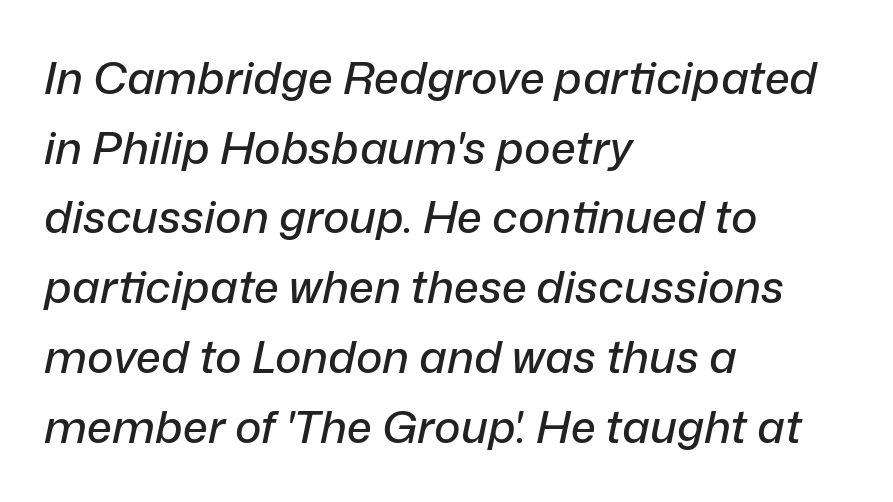
{"italic": "yes", "lean": "right", "slant_degrees": 12, "width": "normal", "stroke_contrast": "low", "x_height": "medium", "monospaced": "no", "underline": "no", "align": "left", "line_spacing": "normal", "line_spacing_ratio": 1.55, "letter_spacing": "normal", "letter_spacing_em": 0.0, "glyph_px": 45}
